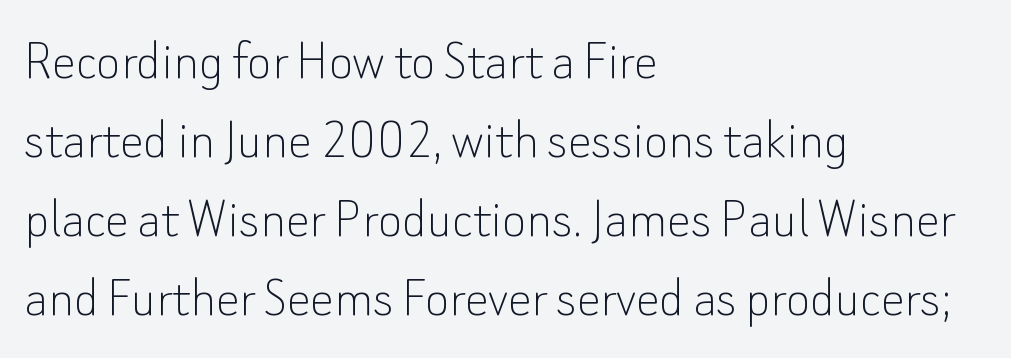
The image shows 59 px thin sans-serif type, upright; set left-aligned, normal line spacing (1.34x), normal letter spacing, not underlined; low stroke contrast and a small x-height.
